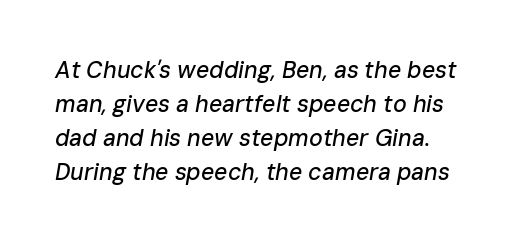
Q: Is the text italic (slanted)? A: Yes, it leans right by about 10 degrees.
Q: Is the text underlined? A: No.
Q: Is the spacing between letters normal or unusually wide? A: Normal.
Q: Is the spacing between lines tight, normal or loose? A: Normal.
